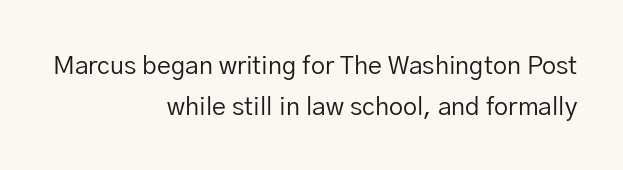
The image shows 25 px text type, upright; set right-aligned, normal line spacing (1.63x), normal letter spacing, not underlined.
